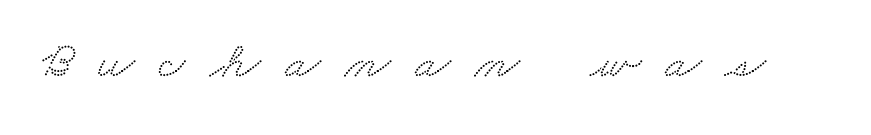
{"serif": "yes", "width": "wide", "stroke_contrast": "medium", "x_height": "small", "monospaced": "no", "underline": "no", "letter_spacing": "wide", "letter_spacing_em": 0.47, "glyph_px": 52}
